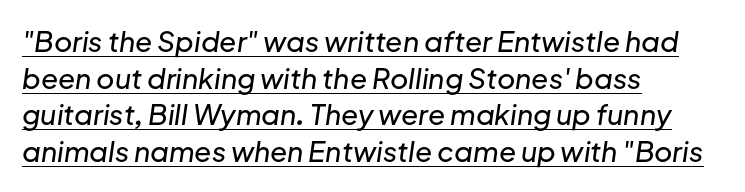
Characters are canted at an angle relative to the baseline's perpendicular. Leading: standard. The text block is weighted toward the left margin, trailing off unevenly rightward. Is the letter spacing exaggerated? No — it looks like the ordinary default. Spacing verdict: proportional, widths tailored to each character.
